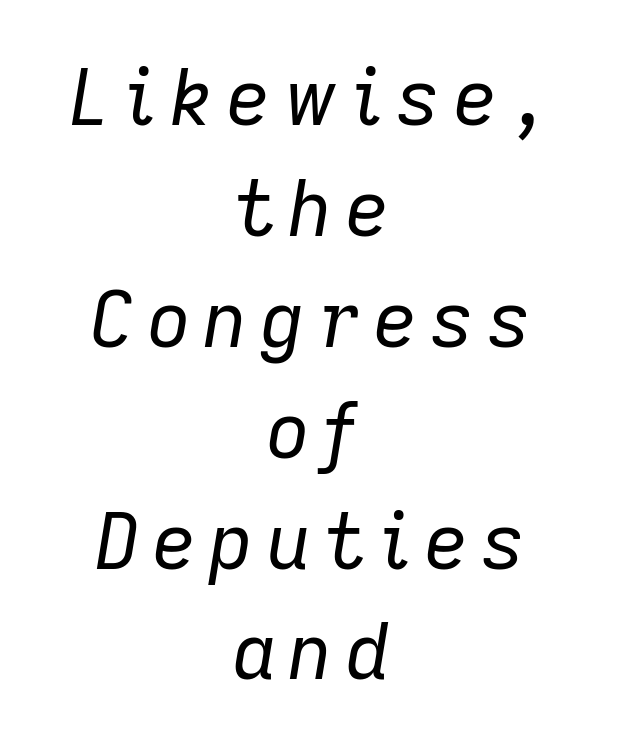
{"italic": "yes", "lean": "right", "slant_degrees": 9, "bold": "no", "weight": "regular", "width": "normal", "stroke_contrast": "low", "x_height": "medium", "monospaced": "no", "underline": "no", "align": "center", "line_spacing": "normal", "line_spacing_ratio": 1.44, "glyph_px": 77}
